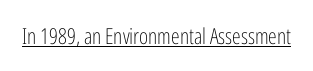
Q: Is the text bold? A: No.
Q: Is the text italic (slanted)? A: No, it is upright.
Q: Is the text underlined? A: Yes.
Q: Is the spacing between letters normal or unusually wide? A: Normal.
